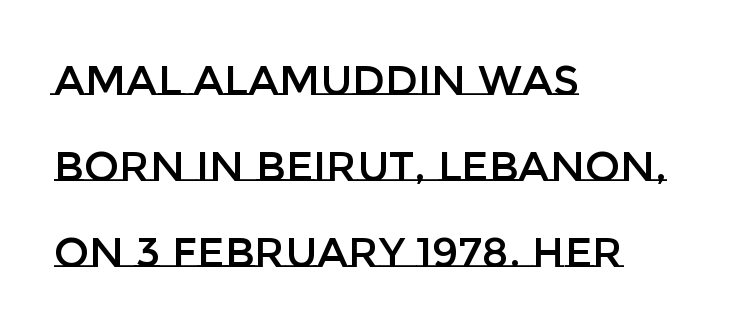
The image shows 42 px text type, upright; set left-aligned, loose line spacing (2.05x), normal letter spacing, not underlined; low stroke contrast and a large x-height.
